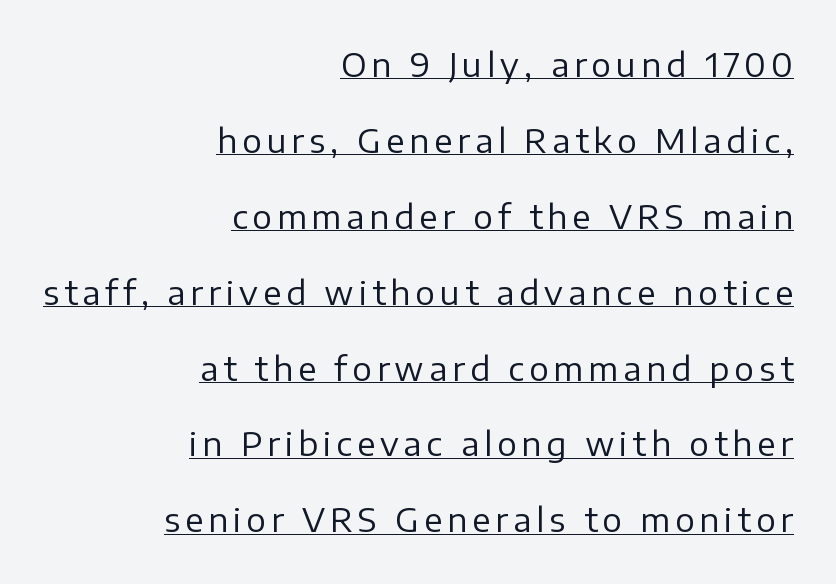
Q: Is the text bold? A: No.
Q: Is the text italic (slanted)? A: No, it is upright.
Q: Is the typeface a serif or a sans-serif typeface? A: Sans-serif.
Q: Is the text underlined? A: Yes.
Q: How is the paragraph aligned? A: Right-aligned.
Q: Is the spacing between lines tight, normal or loose? A: Loose.
Q: Width (condensed, normal, or wide)? A: Normal.
Q: Stroke contrast? A: Low.
Q: x-height? A: Medium.
Q: Monospaced? A: No.
